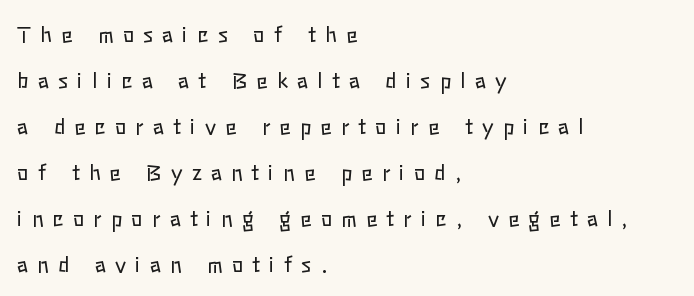
The image shows 21 px text type, upright; set left-aligned, loose line spacing (2.19x), unusually wide letter spacing (+0.44 em), not underlined.
